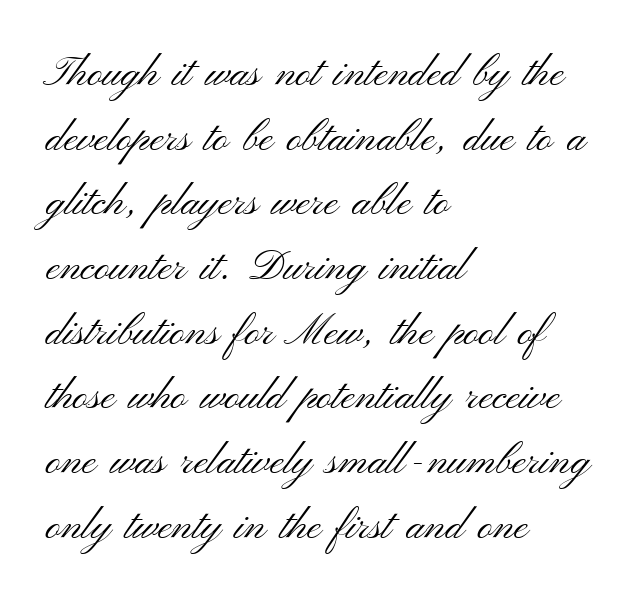
The image shows 42 px light, wide sans-serif type; set left-aligned, normal line spacing (1.54x), normal letter spacing, not underlined; medium stroke contrast and a small x-height.
